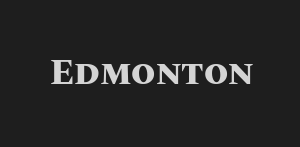
Think of a printed novel: that variable character pitch is what you see here. Chunky letters — that's bold for sure. Each row of text sits above clean, open space. There is no visible air inserted between adjacent glyphs. The letters stand upright; this is a roman face.
